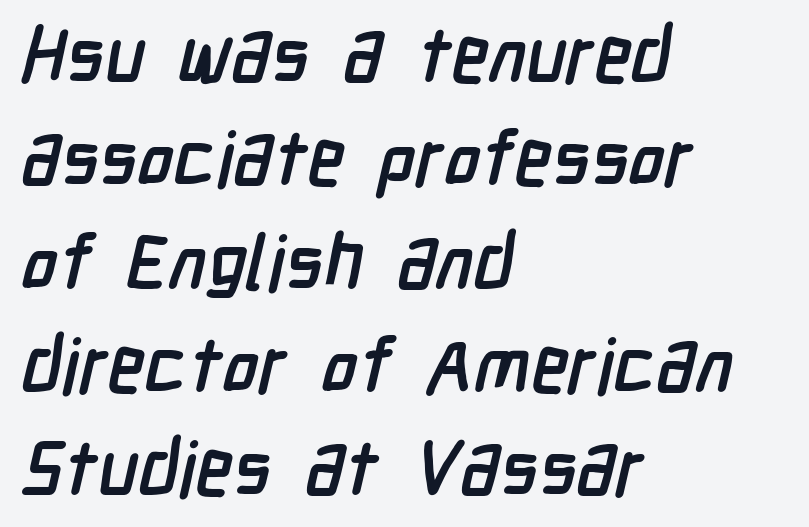
Q: Is the text bold? A: Yes.
Q: Is the typeface a serif or a sans-serif typeface? A: Sans-serif.
Q: Is the text underlined? A: No.
Q: How is the paragraph aligned? A: Left-aligned.
Q: Is the spacing between letters normal or unusually wide? A: Normal.
Q: Is the spacing between lines tight, normal or loose? A: Normal.
Q: Width (condensed, normal, or wide)? A: Condensed.
Q: Stroke contrast? A: Low.
Q: x-height? A: Medium.
Q: Monospaced? A: No.
